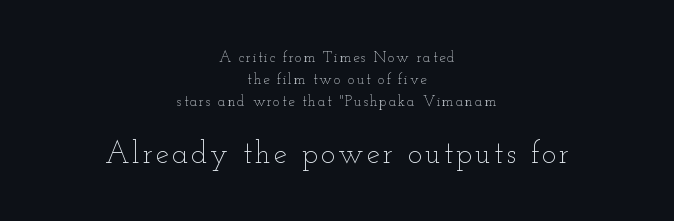
Bigger letters appear in the bottom chunk; the top chunk is reduced. In terms of posture, this sample is upright. If you measured baseline to baseline, you'd find a middling distance. A clean baseline with only descenders dipping below it. Is the stroke heavy? The answer is a plain regular-or-lighter. Is the block centered? Yes — each line is placed symmetrically about the middle.
